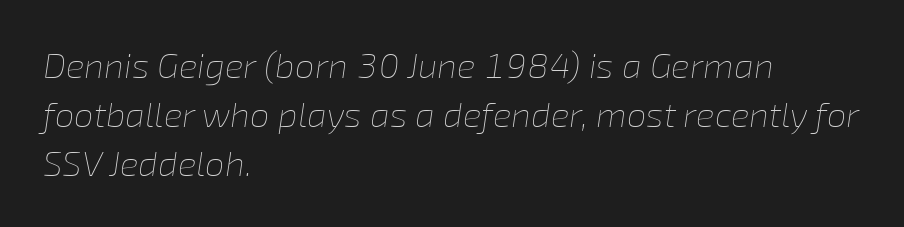
The image shows 35 px thin type, italic (leaning right); set left-aligned, normal line spacing (1.4x), normal letter spacing, not underlined; low stroke contrast and a medium x-height.
